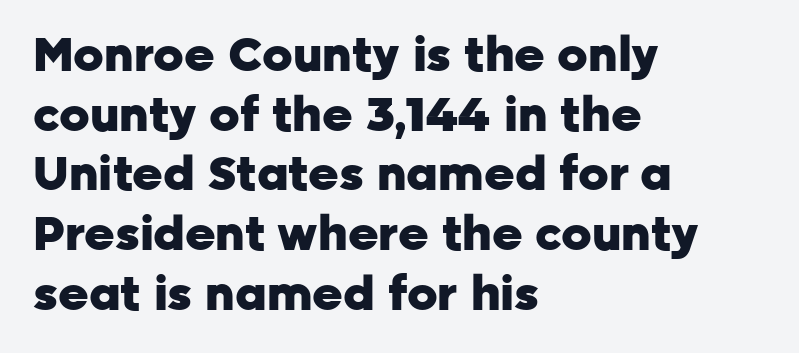
Q: Is the text bold? A: Yes.
Q: Is the text italic (slanted)? A: No, it is upright.
Q: Is the typeface a serif or a sans-serif typeface? A: Sans-serif.
Q: Is the text underlined? A: No.
Q: How is the paragraph aligned? A: Left-aligned.
Q: Is the spacing between letters normal or unusually wide? A: Normal.
Q: Is the spacing between lines tight, normal or loose? A: Normal.
Q: Width (condensed, normal, or wide)? A: Normal.
Q: Stroke contrast? A: Low.
Q: x-height? A: Medium.
Q: Monospaced? A: No.
